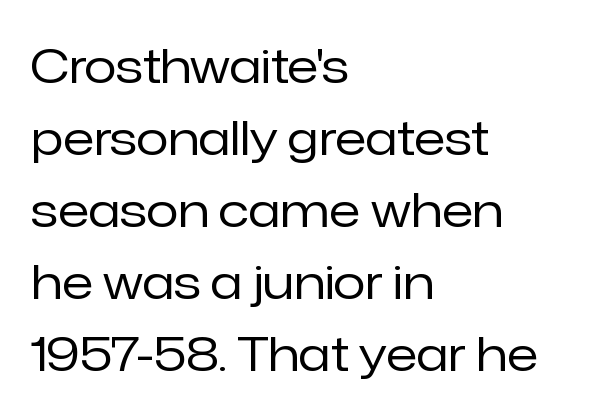
Q: Is the text bold? A: No.
Q: Is the text italic (slanted)? A: No, it is upright.
Q: Is the typeface a serif or a sans-serif typeface? A: Sans-serif.
Q: Is the text underlined? A: No.
Q: How is the paragraph aligned? A: Left-aligned.
Q: Is the spacing between letters normal or unusually wide? A: Normal.
Q: Is the spacing between lines tight, normal or loose? A: Normal.
Q: Width (condensed, normal, or wide)? A: Normal.
Q: Stroke contrast? A: Low.
Q: x-height? A: Medium.
Q: Monospaced? A: No.
